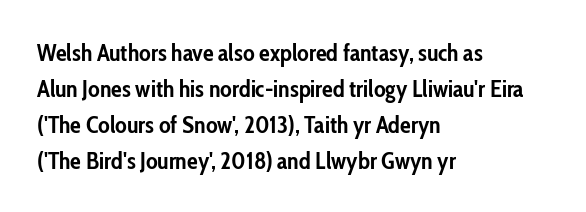
These lines are set flush left with a ragged right edge. Upright lettering throughout. Compared with typical body copy, the letter spacing here is the same. The line-height multiplier appears to be the usual default.
